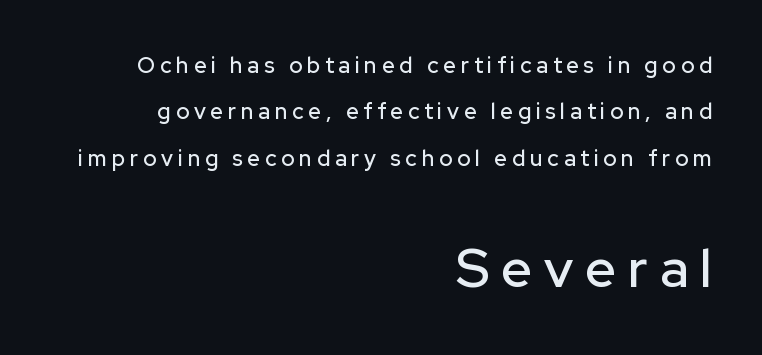
The image shows 54 px sans-serif type, upright; set right-aligned, loose line spacing (2.11x), unusually wide letter spacing (+0.22 em), not underlined; the second (bottom) block is 2.45x larger; low stroke contrast and a medium x-height.
